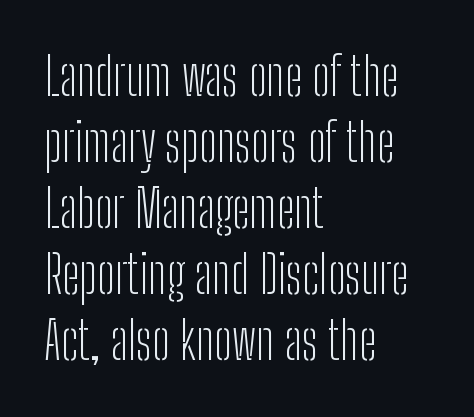
The image shows 52 px light, condensed sans-serif type, upright; set left-aligned, normal line spacing (1.27x), normal letter spacing, not underlined; low stroke contrast and a medium x-height.
